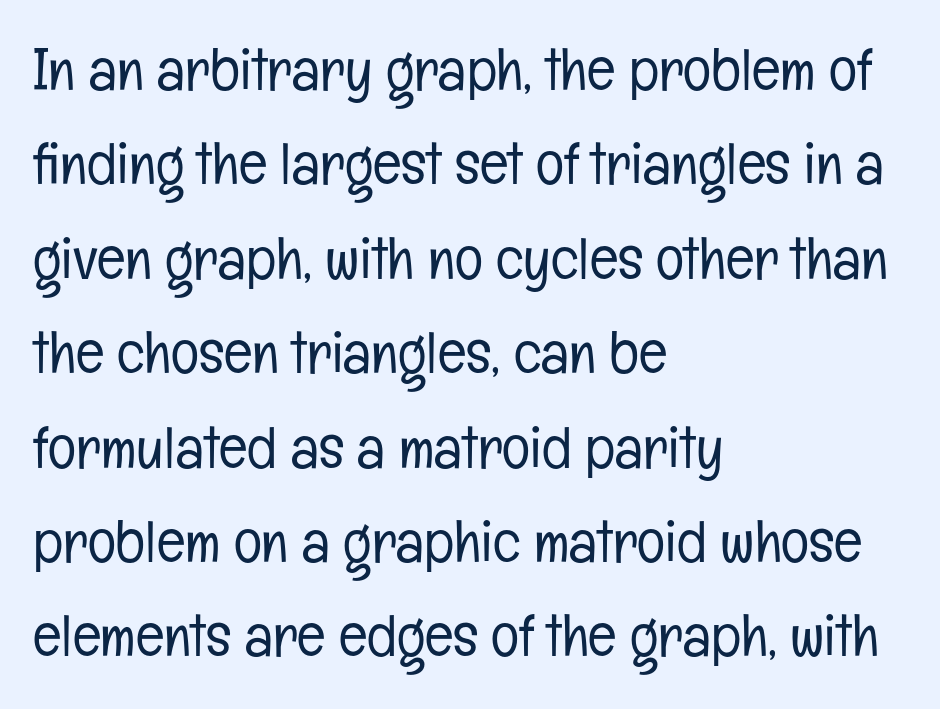
The image shows 59 px light, condensed sans-serif type, upright; set left-aligned, normal line spacing (1.6x), normal letter spacing, not underlined; low stroke contrast and a medium x-height.
